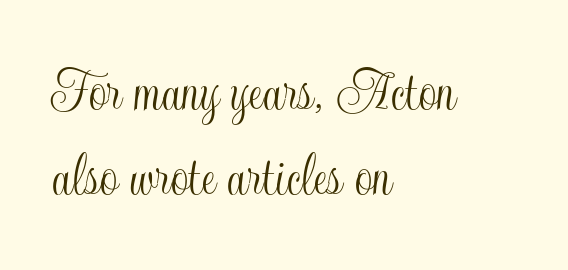
The image shows 63 px condensed type; set left-aligned, normal line spacing (1.35x), normal letter spacing, not underlined; a small x-height.
